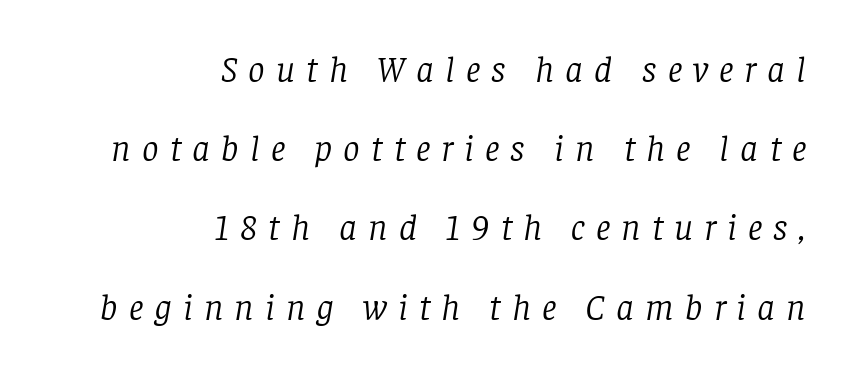
{"serif": "yes", "italic": "yes", "lean": "right", "slant_degrees": 8, "bold": "no", "weight": "light", "width": "normal", "stroke_contrast": "low", "x_height": "large", "monospaced": "no", "underline": "no", "align": "right", "line_spacing": "loose", "line_spacing_ratio": 2.14, "letter_spacing": "wide", "letter_spacing_em": 0.3, "glyph_px": 37}
